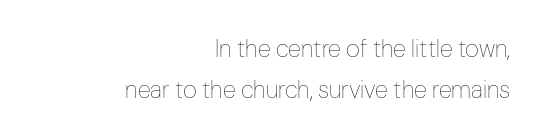
The image shows 24 px text type, upright; set right-aligned, normal line spacing (1.69x), normal letter spacing, not underlined.
